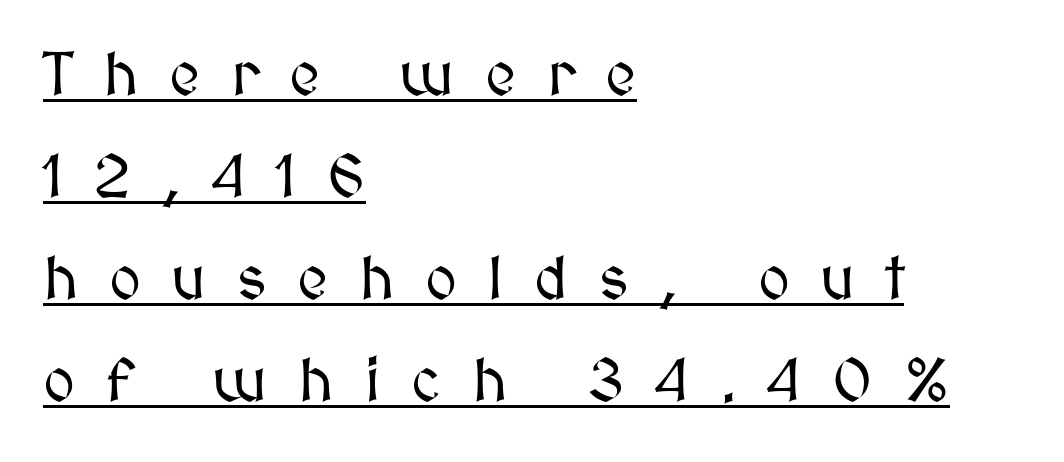
Q: Is the text italic (slanted)? A: No, it is upright.
Q: Is the text underlined? A: Yes.
Q: How is the paragraph aligned? A: Left-aligned.
Q: Is the spacing between letters normal or unusually wide? A: Unusually wide.
Q: Is the spacing between lines tight, normal or loose? A: Normal.
Q: Width (condensed, normal, or wide)? A: Normal.
Q: Stroke contrast? A: Medium.
Q: x-height? A: Medium.
Q: Monospaced? A: No.
